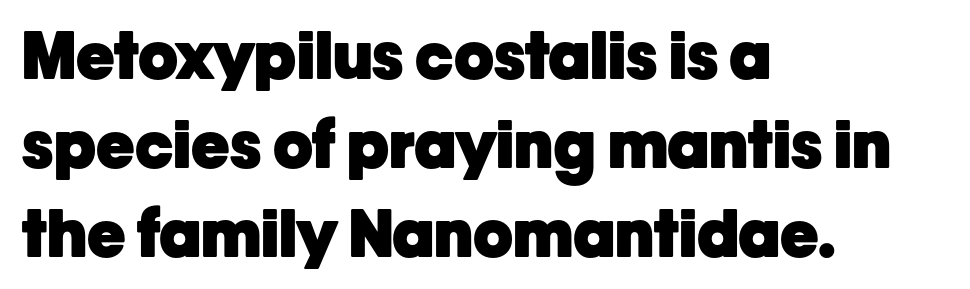
{"serif": "no", "italic": "no", "bold": "yes", "weight": "heavy", "width": "normal", "stroke_contrast": "low", "x_height": "medium", "monospaced": "no", "underline": "no", "align": "left", "line_spacing": "normal", "line_spacing_ratio": 1.37, "letter_spacing": "normal", "letter_spacing_em": 0.0, "glyph_px": 65}
